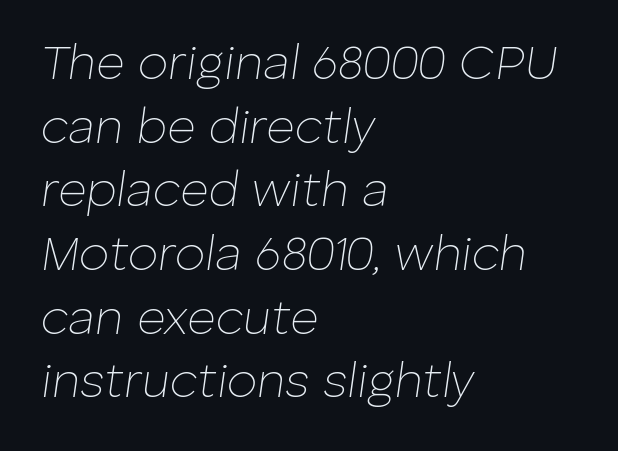
Typeset ragged right — the left edge is the straight one. Students, observe: this is what conventionally led text looks like. Varying glyph widths throughout — classic text-font behaviour. The passage shown is not underscored anywhere.
